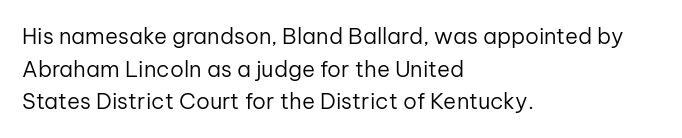
Rows of type keep a routine distance in the vertical direction. The space beneath each line is pristine and unruled. Which margin do the lines hug? The left one — the right edge is uneven. The letterforms sit shoulder to shoulder at normal distance.
